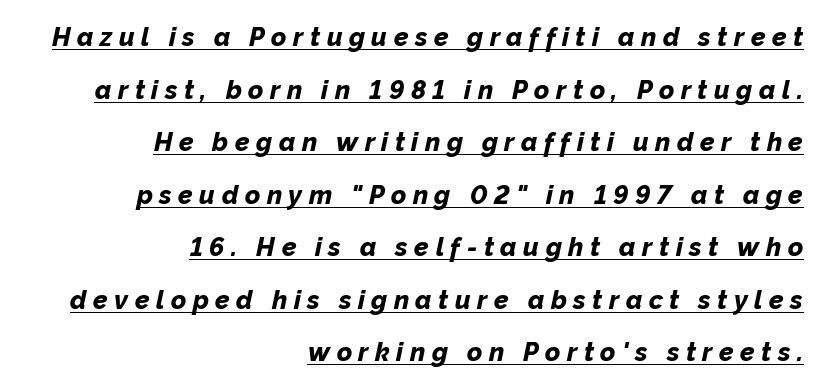
The rendering inserts visible extra space after every character. These lines stand farther apart than default settings would place them. The strokes are fattened all the way to bold. The rendering uses the underline text-decoration.
